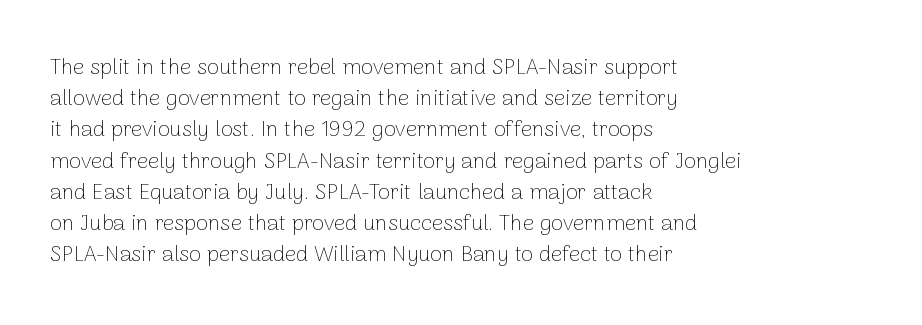
The image shows 22 px text type, upright; set left-aligned, normal line spacing (1.42x), normal letter spacing, not underlined.
